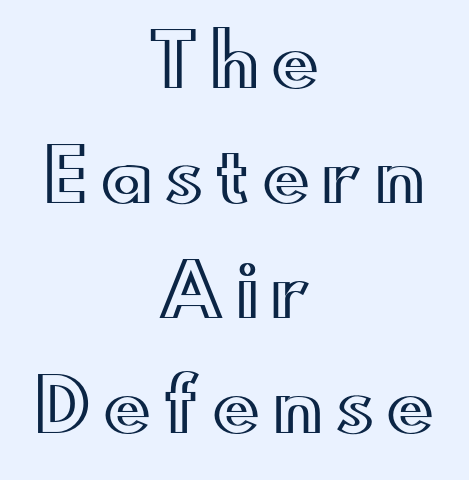
The leading is moderate, giving the passage an even texture. Proportional: the letters do not fall into vertical columns. No word sits above an underline. Visually the block forms a symmetrical silhouette, jagged on both flanks. Every stem runs plumb, perpendicular to the baseline.
